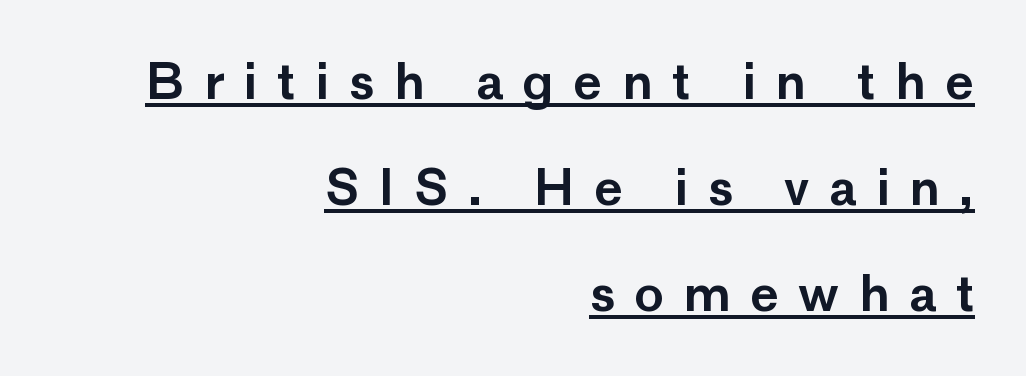
{"serif": "no", "italic": "no", "width": "normal", "stroke_contrast": "low", "x_height": "medium", "monospaced": "no", "underline": "yes", "align": "right", "line_spacing": "loose", "line_spacing_ratio": 2.16, "letter_spacing": "wide", "letter_spacing_em": 0.4, "glyph_px": 49}
